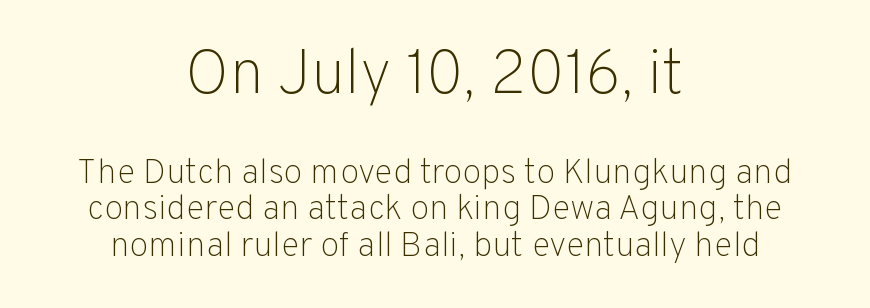
Is the letter spacing exaggerated? No — it looks like the ordinary default. Leftover space on each line is divided equally before and after the words. Has an underline been added? It has not. Nothing sits at the stroke ends, so this counts as sans-serif. Regarding leading, the lines here are crowded together. Do the letters lean? They stand straight.
